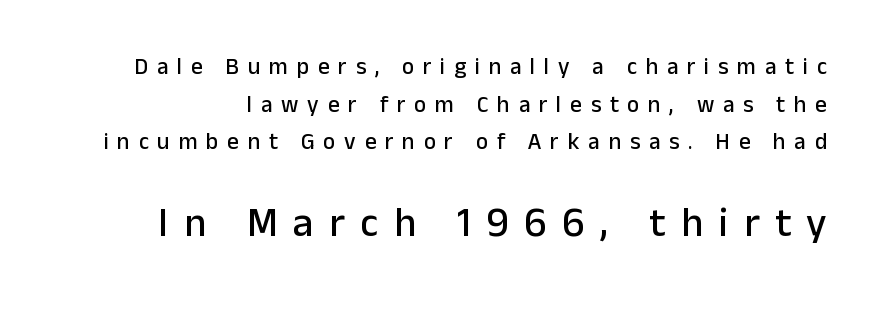
The image shows 41 px sans-serif type, upright; set normal line spacing (1.64x), unusually wide letter spacing (+0.38 em), not underlined; the second (bottom) block is 1.78x larger; low stroke contrast and a medium x-height.
